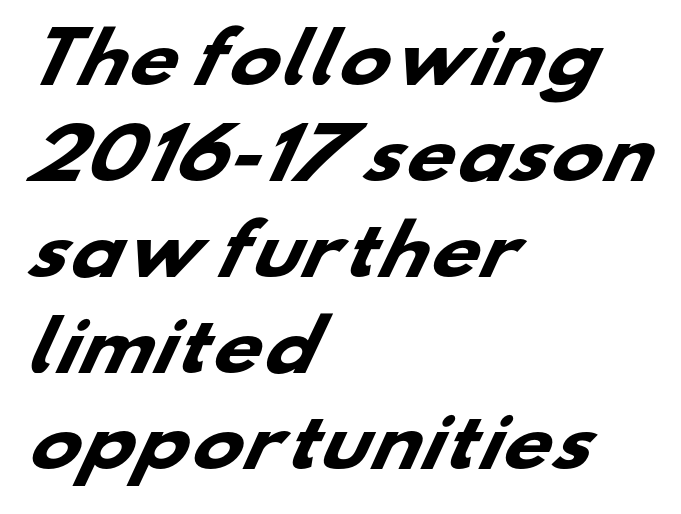
The image shows 68 px heavy, wide sans-serif type; set left-aligned, normal line spacing (1.41x), normal letter spacing, not underlined; low stroke contrast and a small x-height.
